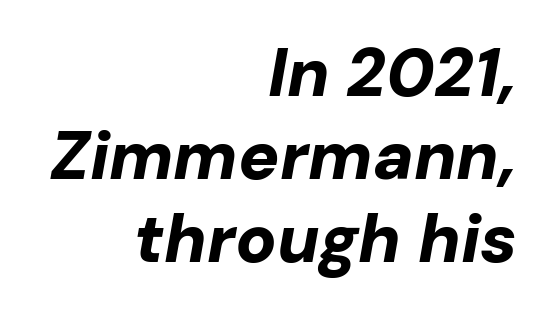
Q: Is the text bold? A: Yes.
Q: Is the text italic (slanted)? A: Yes, it leans right by about 10 degrees.
Q: Is the text underlined? A: No.
Q: How is the paragraph aligned? A: Right-aligned.
Q: Is the spacing between letters normal or unusually wide? A: Normal.
Q: Width (condensed, normal, or wide)? A: Normal.
Q: Stroke contrast? A: Low.
Q: x-height? A: Medium.
Q: Monospaced? A: No.
